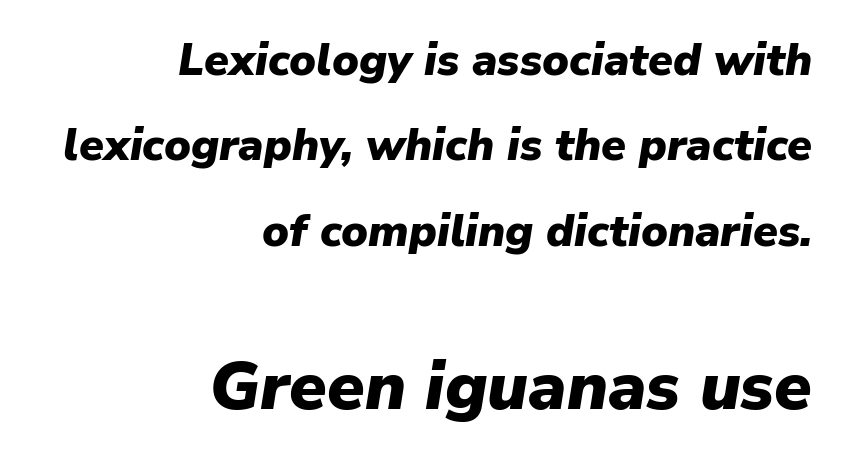
The image shows 68 px heavy type, italic (leaning right); set right-aligned, loose line spacing (1.9x), normal letter spacing, not underlined; the second (bottom) block is 1.51x larger; low stroke contrast and a medium x-height.
